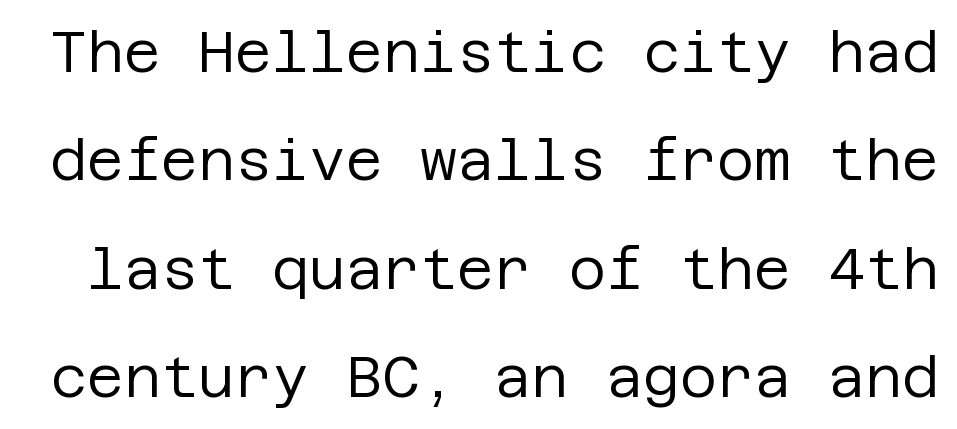
Q: Is the text bold? A: No.
Q: Is the text italic (slanted)? A: No, it is upright.
Q: Is the typeface a serif or a sans-serif typeface? A: Sans-serif.
Q: Is the text underlined? A: No.
Q: Is the spacing between letters normal or unusually wide? A: Normal.
Q: Is the spacing between lines tight, normal or loose? A: Loose.
Q: Width (condensed, normal, or wide)? A: Normal.
Q: Stroke contrast? A: Low.
Q: x-height? A: Large.
